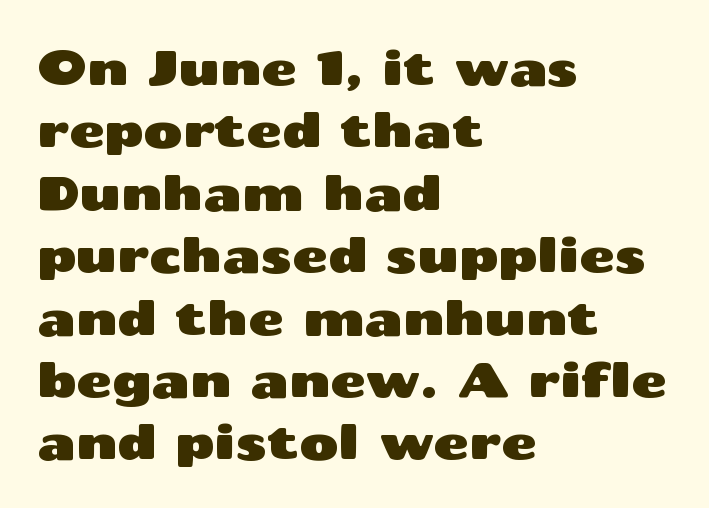
The image shows 48 px wide sans-serif type, upright; set left-aligned, normal line spacing (1.3x), normal letter spacing, not underlined; medium stroke contrast and a medium x-height.
